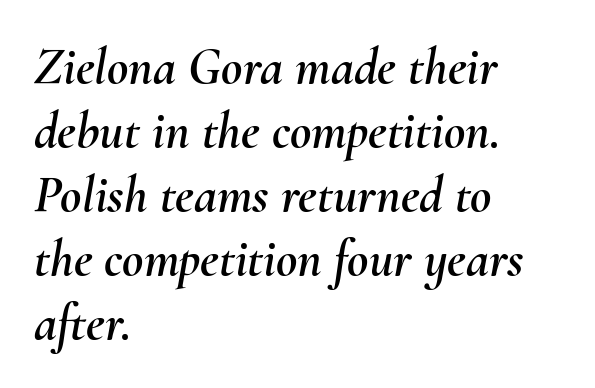
Q: Is the text italic (slanted)? A: Yes, it leans right by about 10 degrees.
Q: Is the text underlined? A: No.
Q: How is the paragraph aligned? A: Left-aligned.
Q: Is the spacing between letters normal or unusually wide? A: Normal.
Q: Width (condensed, normal, or wide)? A: Normal.
Q: Stroke contrast? A: Medium.
Q: x-height? A: Small.
Q: Monospaced? A: No.
